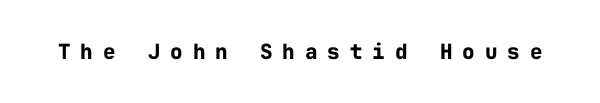
The image shows 21 px bold type, upright; set unusually wide letter spacing (+0.47 em), not underlined.
